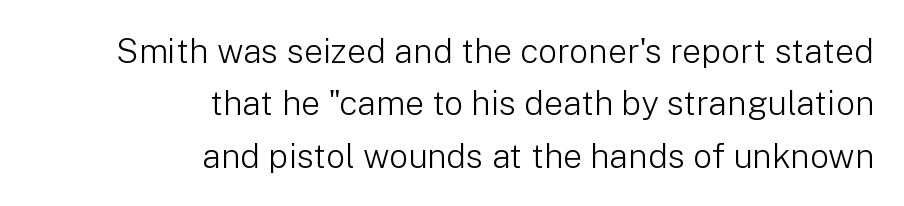
{"serif": "no", "italic": "no", "bold": "no", "weight": "light", "width": "normal", "stroke_contrast": "low", "x_height": "medium", "monospaced": "no", "underline": "no", "align": "right", "line_spacing": "normal", "line_spacing_ratio": 1.54, "letter_spacing": "normal", "letter_spacing_em": 0.0, "glyph_px": 34}
